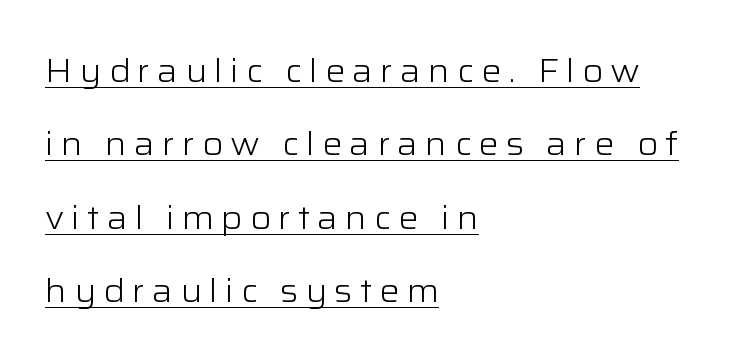
Q: Is the text bold? A: No.
Q: Is the text italic (slanted)? A: No, it is upright.
Q: Is the typeface a serif or a sans-serif typeface? A: Sans-serif.
Q: Is the text underlined? A: Yes.
Q: How is the paragraph aligned? A: Left-aligned.
Q: Is the spacing between letters normal or unusually wide? A: Unusually wide.
Q: Is the spacing between lines tight, normal or loose? A: Loose.
Q: Width (condensed, normal, or wide)? A: Wide.
Q: Stroke contrast? A: Low.
Q: x-height? A: Medium.
Q: Monospaced? A: No.
